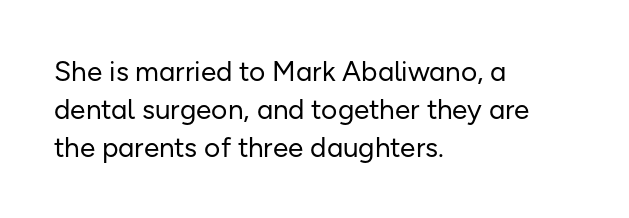
Q: Is the text bold? A: No.
Q: Is the text italic (slanted)? A: No, it is upright.
Q: Is the typeface a serif or a sans-serif typeface? A: Sans-serif.
Q: Is the text underlined? A: No.
Q: How is the paragraph aligned? A: Left-aligned.
Q: Is the spacing between letters normal or unusually wide? A: Normal.
Q: Is the spacing between lines tight, normal or loose? A: Normal.
Q: Width (condensed, normal, or wide)? A: Normal.
Q: Stroke contrast? A: Low.
Q: x-height? A: Medium.
Q: Monospaced? A: No.
